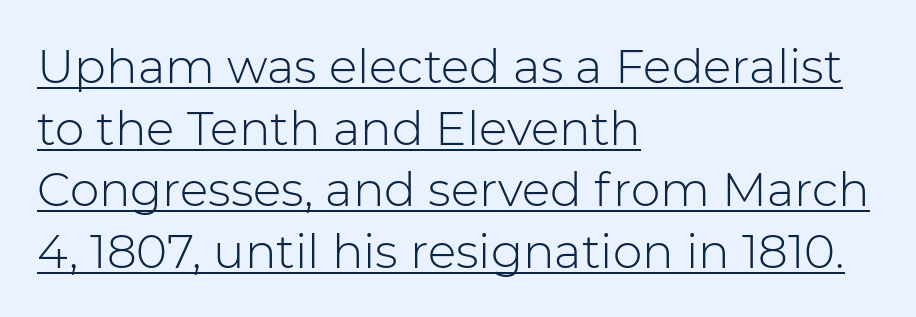
{"serif": "no", "italic": "no", "bold": "no", "weight": "light", "width": "normal", "stroke_contrast": "low", "x_height": "medium", "monospaced": "no", "underline": "yes", "align": "left", "line_spacing": "normal", "line_spacing_ratio": 1.31, "letter_spacing": "normal", "letter_spacing_em": 0.0, "glyph_px": 47}
